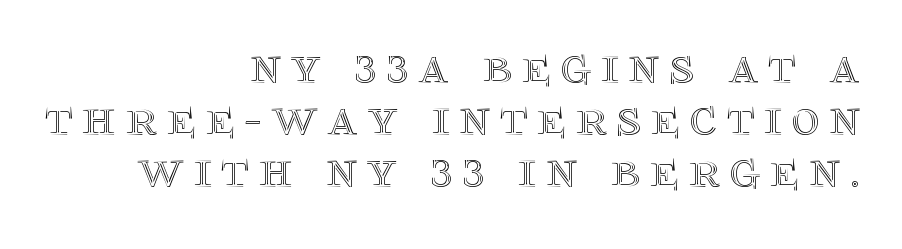
The image shows 53 px text type, upright; set right-aligned, tight line spacing (0.98x), not underlined; a large x-height.
